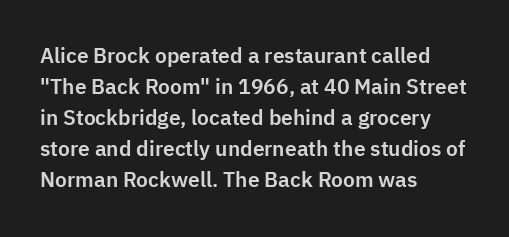
Q: Is the text italic (slanted)? A: No, it is upright.
Q: Is the text underlined? A: No.
Q: How is the paragraph aligned? A: Left-aligned.
Q: Is the spacing between letters normal or unusually wide? A: Normal.
Q: Is the spacing between lines tight, normal or loose? A: Normal.
